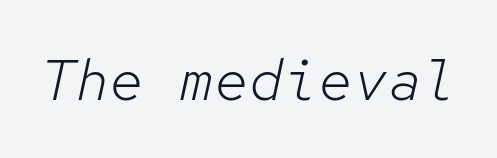
{"italic": "yes", "lean": "right", "slant_degrees": 12, "bold": "no", "weight": "light", "width": "normal", "stroke_contrast": "low", "x_height": "medium", "monospaced": "yes", "underline": "no", "letter_spacing": "normal", "letter_spacing_em": 0.0, "glyph_px": 58}
